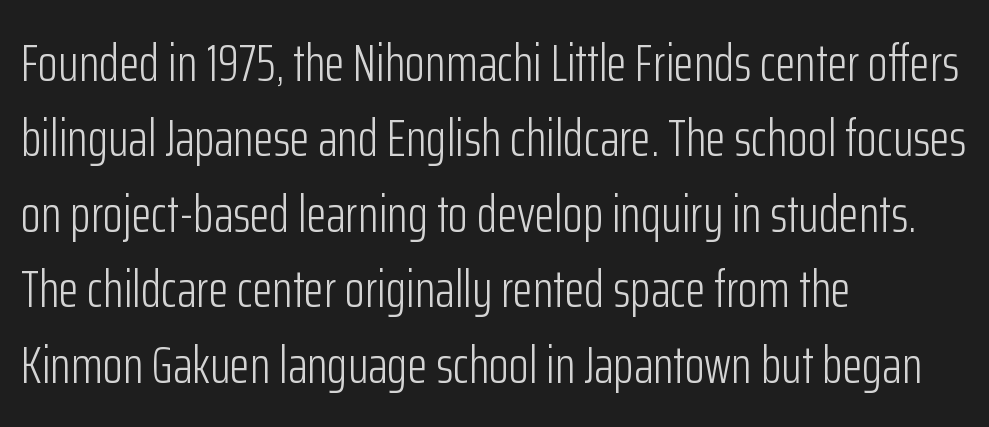
{"serif": "no", "italic": "no", "bold": "no", "weight": "light", "width": "condensed", "stroke_contrast": "low", "x_height": "medium", "monospaced": "no", "underline": "no", "align": "left", "line_spacing": "normal", "line_spacing_ratio": 1.45, "letter_spacing": "normal", "letter_spacing_em": 0.0, "glyph_px": 52}
